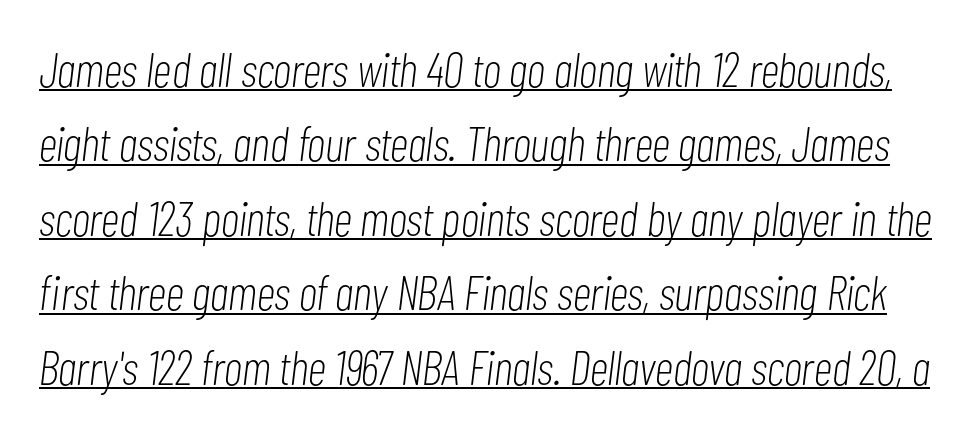
The image shows 48 px light, condensed type, italic (leaning right); set normal line spacing (1.55x), normal letter spacing, underlined; low stroke contrast and a medium x-height.
